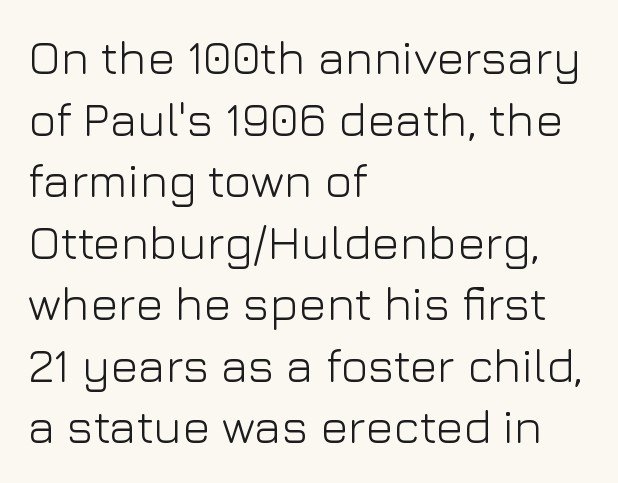
The image shows 47 px light sans-serif type, upright; set left-aligned, normal line spacing (1.31x), normal letter spacing, not underlined; low stroke contrast and a medium x-height.
